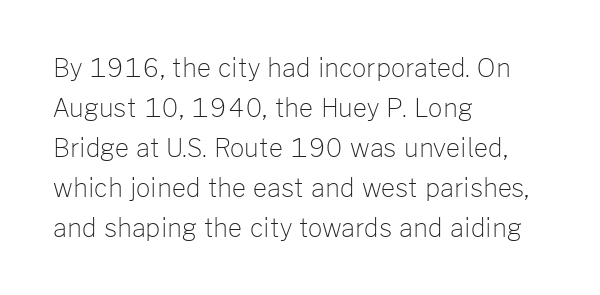
Q: Is the text bold? A: No.
Q: Is the text italic (slanted)? A: No, it is upright.
Q: Is the text underlined? A: No.
Q: How is the paragraph aligned? A: Left-aligned.
Q: Is the spacing between letters normal or unusually wide? A: Normal.
Q: Is the spacing between lines tight, normal or loose? A: Normal.
